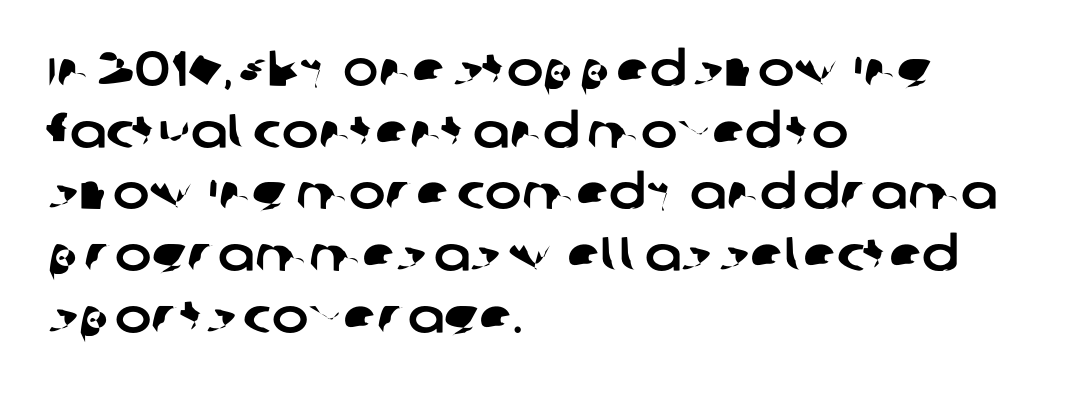
Varying glyph widths throughout — classic text-font behaviour. Glance below the letters and you will spot only blank space. A student would call this left alignment; a typographer would say flush left, rag right. How would I describe the line gaps? Plain and ordinary. The type family on display is of the sans-serif kind.
